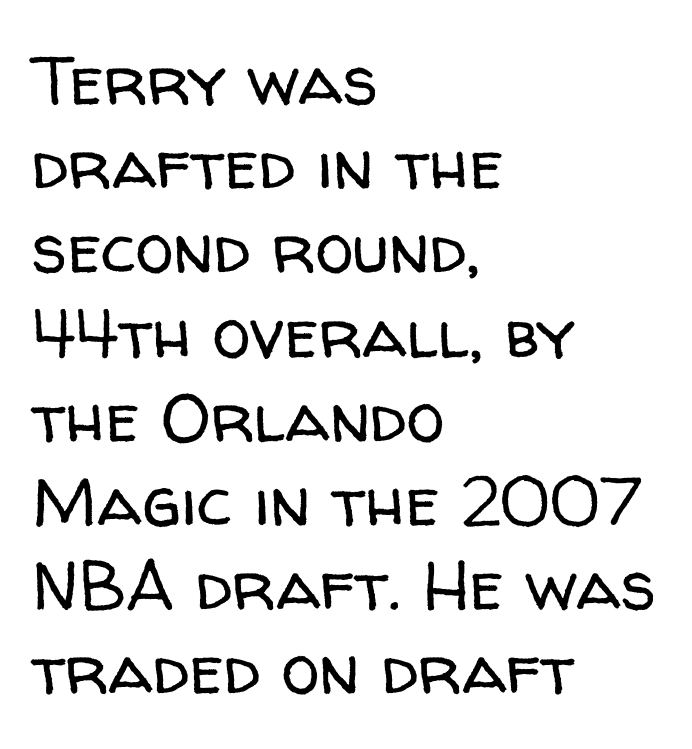
Q: Is the text bold? A: No.
Q: Is the text italic (slanted)? A: No, it is upright.
Q: Is the typeface a serif or a sans-serif typeface? A: Sans-serif.
Q: Is the text underlined? A: No.
Q: How is the paragraph aligned? A: Left-aligned.
Q: Is the spacing between letters normal or unusually wide? A: Normal.
Q: Width (condensed, normal, or wide)? A: Normal.
Q: Stroke contrast? A: Low.
Q: x-height? A: Medium.
Q: Monospaced? A: No.
